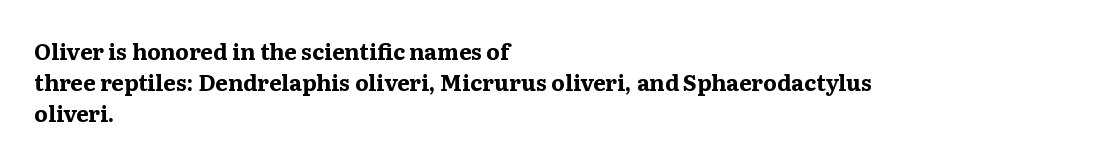
Q: Is the text bold? A: Yes.
Q: Is the text italic (slanted)? A: No, it is upright.
Q: Is the text underlined? A: No.
Q: How is the paragraph aligned? A: Left-aligned.
Q: Is the spacing between letters normal or unusually wide? A: Normal.
Q: Is the spacing between lines tight, normal or loose? A: Normal.
